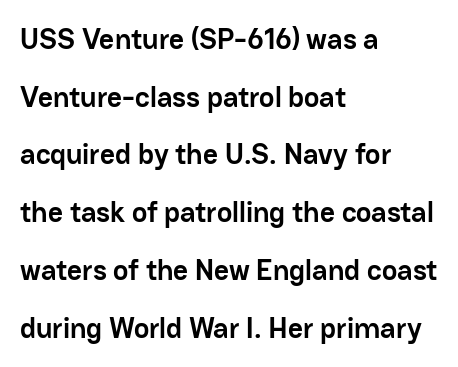
Q: Is the text bold? A: Yes.
Q: Is the text italic (slanted)? A: No, it is upright.
Q: Is the typeface a serif or a sans-serif typeface? A: Sans-serif.
Q: Is the text underlined? A: No.
Q: How is the paragraph aligned? A: Left-aligned.
Q: Is the spacing between letters normal or unusually wide? A: Normal.
Q: Is the spacing between lines tight, normal or loose? A: Loose.
Q: Width (condensed, normal, or wide)? A: Normal.
Q: Stroke contrast? A: Low.
Q: x-height? A: Medium.
Q: Monospaced? A: No.
